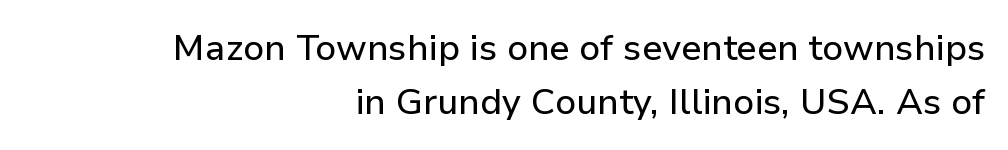
{"serif": "no", "italic": "no", "width": "normal", "stroke_contrast": "low", "x_height": "medium", "monospaced": "no", "underline": "no", "align": "right", "line_spacing": "normal", "line_spacing_ratio": 1.5, "letter_spacing": "normal", "letter_spacing_em": 0.0, "glyph_px": 36}
